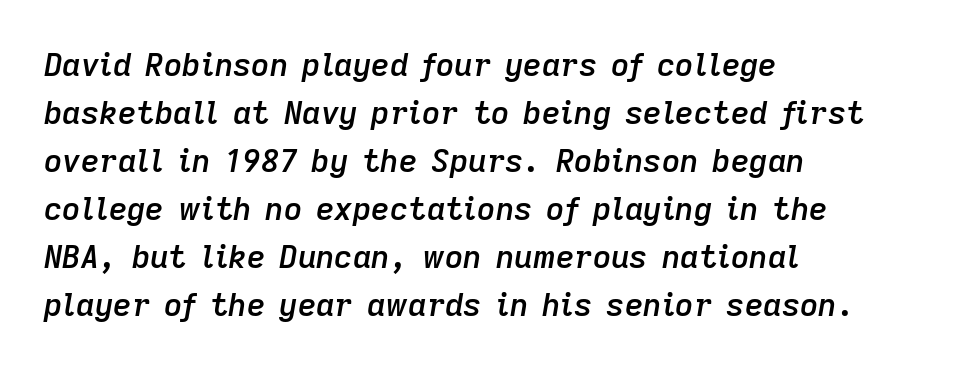
The image shows 32 px semibold type, italic (leaning right); set left-aligned, normal line spacing (1.5x), normal letter spacing, not underlined; low stroke contrast and a medium x-height.
